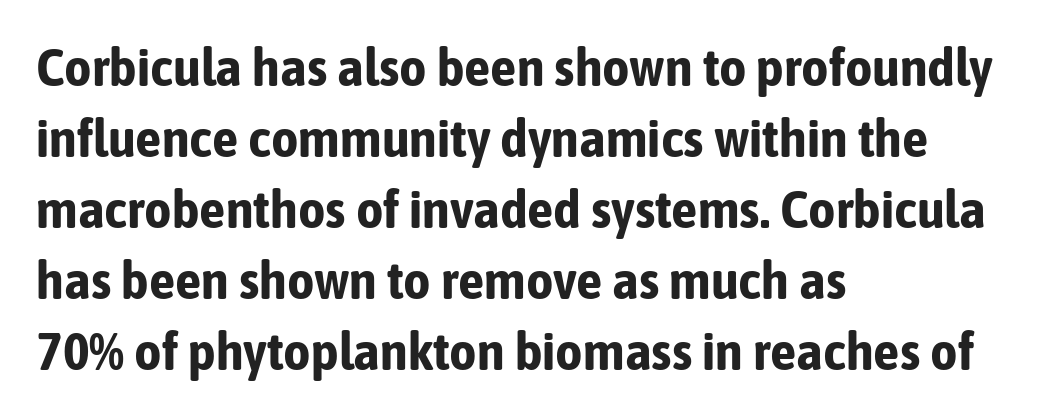
Q: Is the text bold? A: Yes.
Q: Is the text italic (slanted)? A: No, it is upright.
Q: Is the typeface a serif or a sans-serif typeface? A: Sans-serif.
Q: Is the text underlined? A: No.
Q: How is the paragraph aligned? A: Left-aligned.
Q: Is the spacing between letters normal or unusually wide? A: Normal.
Q: Is the spacing between lines tight, normal or loose? A: Normal.
Q: Width (condensed, normal, or wide)? A: Condensed.
Q: Stroke contrast? A: Low.
Q: x-height? A: Medium.
Q: Monospaced? A: No.
